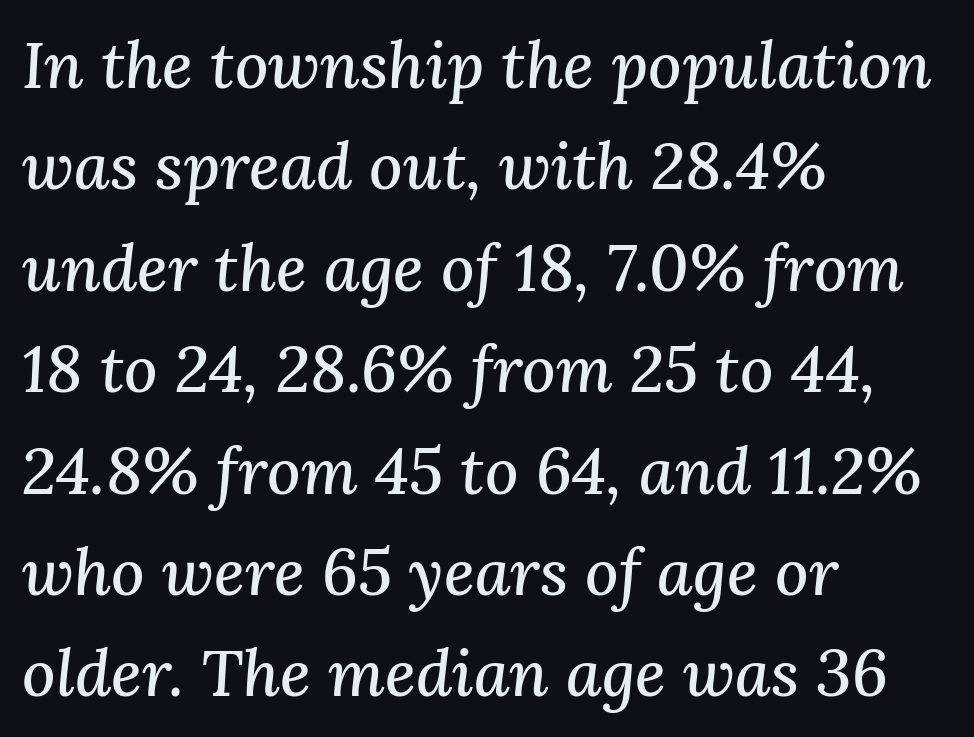
The letterforms sit shoulder to shoulder at normal distance. Font category for this specimen: serif. Compared with typical paragraphs, the rows here are spaced about the same. The typesetter chose a ragged-right arrangement here.
